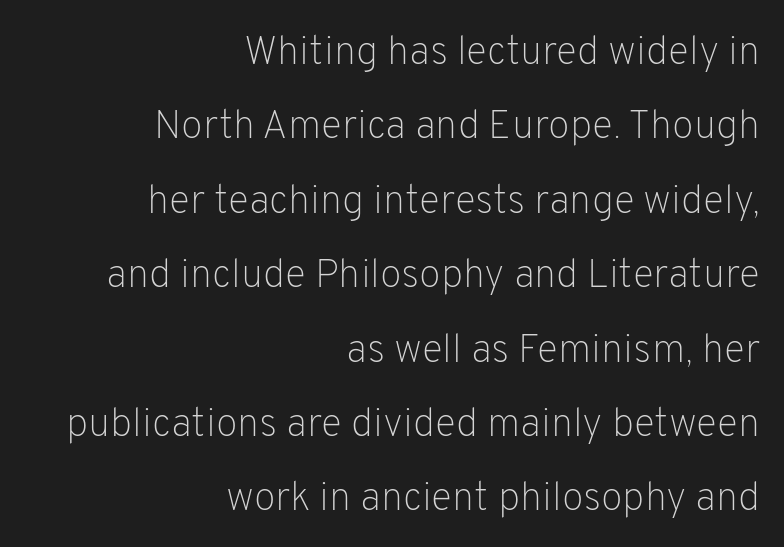
{"serif": "no", "italic": "no", "bold": "no", "weight": "light", "width": "normal", "stroke_contrast": "low", "x_height": "medium", "monospaced": "no", "underline": "no", "align": "right", "line_spacing_ratio": 1.86, "letter_spacing": "normal", "letter_spacing_em": 0.0, "glyph_px": 40}
